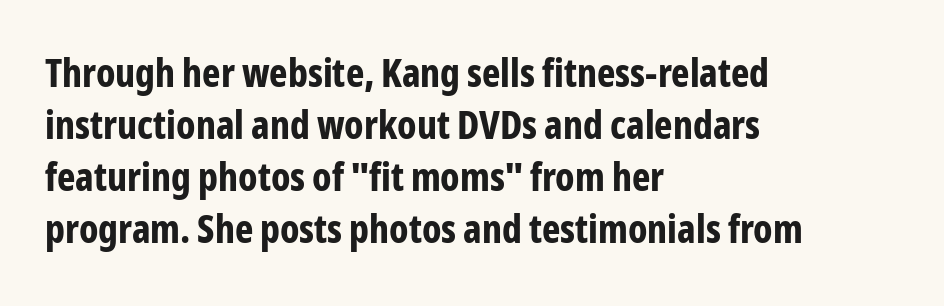
How are the letters spaced? Ordinarily, with no added tracking. I'd call this a sans setting — the letters go barefoot. Every row of glyphs begins at an identical x-position on the left. The sample has been set heavy, in full bold. A typesetter would mark this as roman, not italic.
